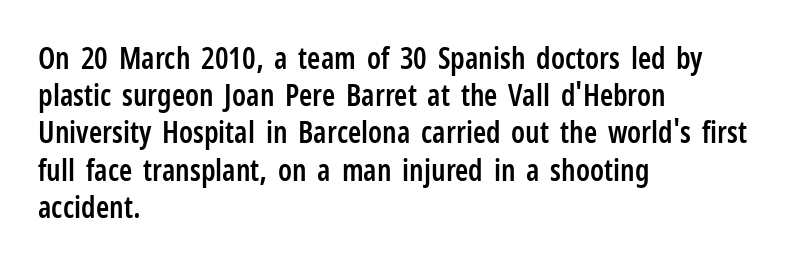
Every stem runs plumb, perpendicular to the baseline. Spacing verdict: proportional, widths tailored to each character. Each word holds together tightly as a unit, with standard inter-letter gaps. The space beneath each line is pristine and unruled. Look at the bottom of the vertical strokes: they stop flat, with no serifs.
